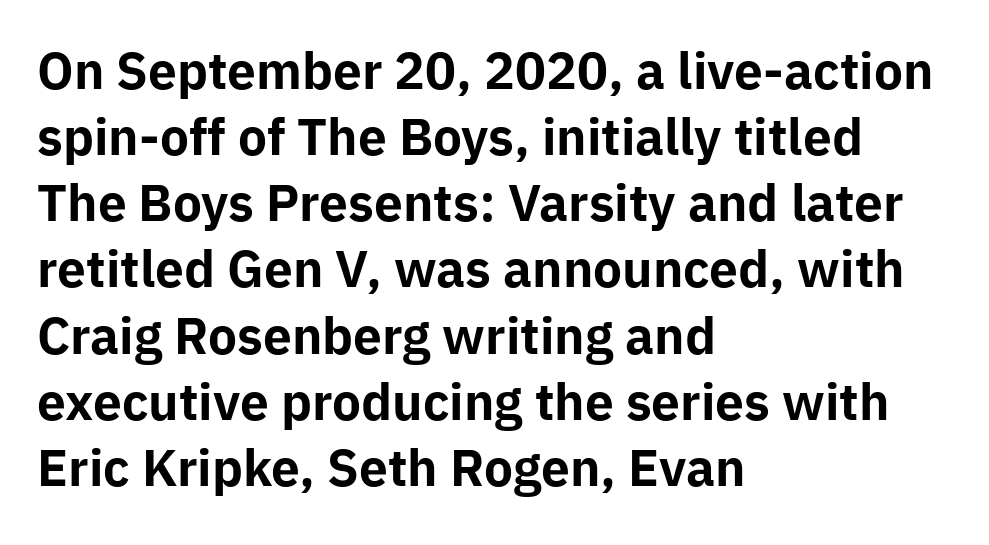
The image shows 49 px bold sans-serif type, upright; set left-aligned, normal line spacing (1.35x), normal letter spacing, not underlined; low stroke contrast and a medium x-height.
